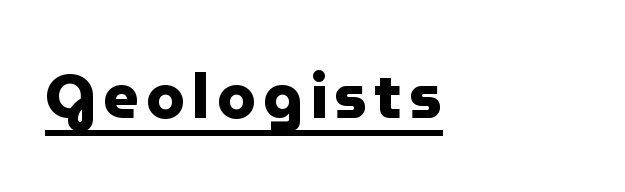
{"serif": "no", "italic": "no", "bold": "yes", "weight": "heavy", "width": "normal", "stroke_contrast": "low", "x_height": "medium", "monospaced": "no", "underline": "yes", "align": "left", "glyph_px": 63}
